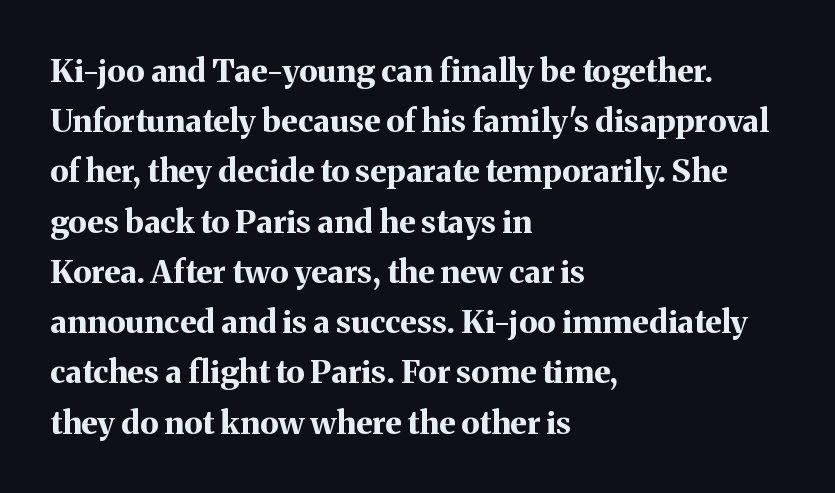
{"serif": "yes", "italic": "no", "bold": "yes", "weight": "bold", "width": "normal", "stroke_contrast": "medium", "x_height": "medium", "monospaced": "no", "underline": "no", "align": "left", "line_spacing": "normal", "line_spacing_ratio": 1.57, "letter_spacing": "normal", "letter_spacing_em": 0.0, "glyph_px": 32}
